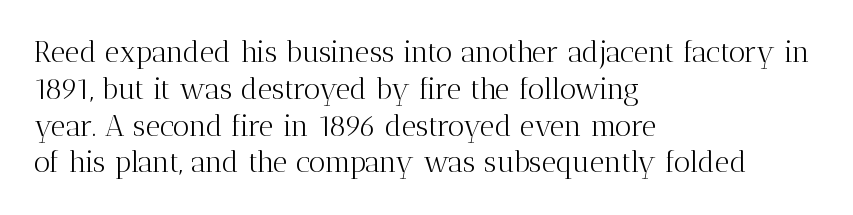
The face used here is seriffed, in the tradition of book romans. A student would call this left alignment; a typographer would say flush left, rag right. Do the characters align in a grid? No, the font is proportional. No italicization has been applied; the sample stays upright. In terms of leading, this rendering sits right in the middle. The typeface has the unassuming heft of standard copy or less.
